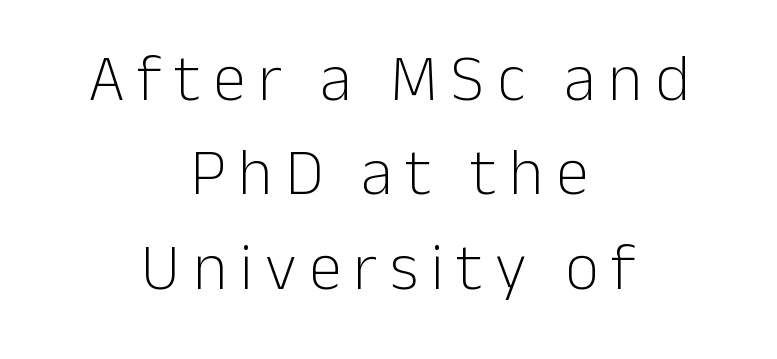
The image shows 66 px light sans-serif type, upright; set centered, normal line spacing (1.43x), not underlined; low stroke contrast and a medium x-height.
